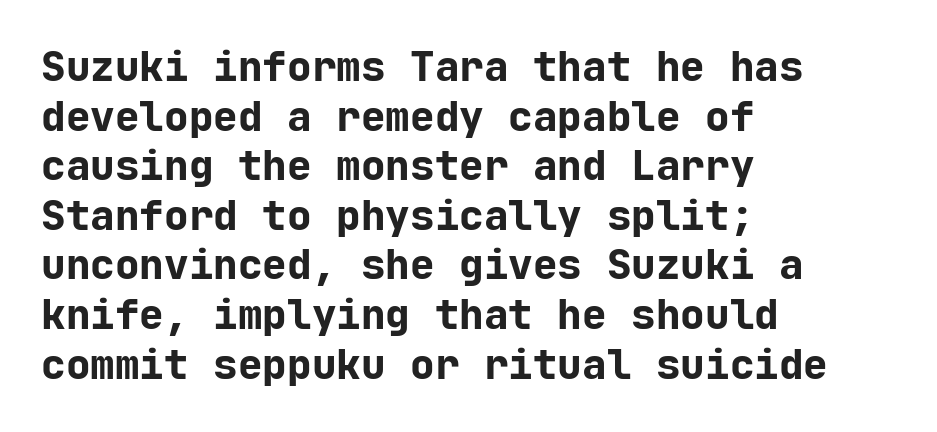
{"serif": "no", "italic": "no", "bold": "yes", "weight": "bold", "width": "normal", "stroke_contrast": "low", "x_height": "medium", "monospaced": "yes", "underline": "no", "align": "left", "line_spacing_ratio": 1.21, "letter_spacing": "normal", "letter_spacing_em": 0.0, "glyph_px": 41}
